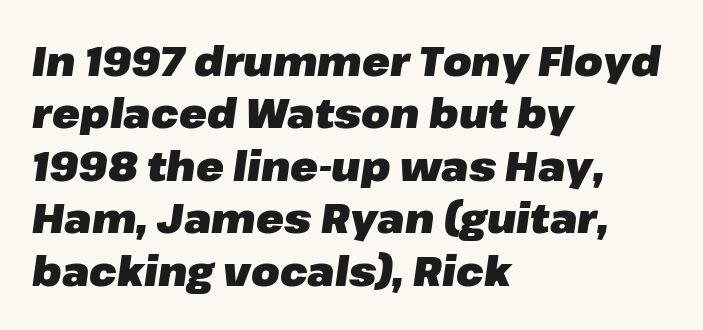
If you drew a line through each stem, it would be angled. The glyphs are unaccompanied by any horizontal stroke below them. What stands out about the letter spacing? Nothing — it is the standard amount. In terms of weight, the rendering is a true, heavy bold. The paragraph has a hard left edge and a soft right edge.
